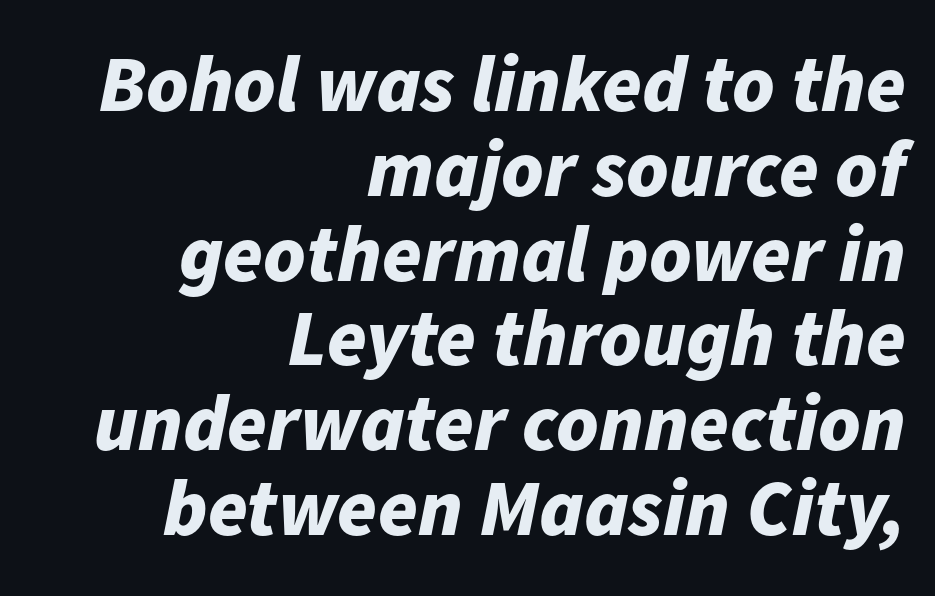
The baseline area is clear. These lines are set flush right with a ragged left edge. Spacing verdict: proportional, widths tailored to each character. The rendering keeps characters at their native spacing. Does the leading feel generous? Not at all — it's pinched.
